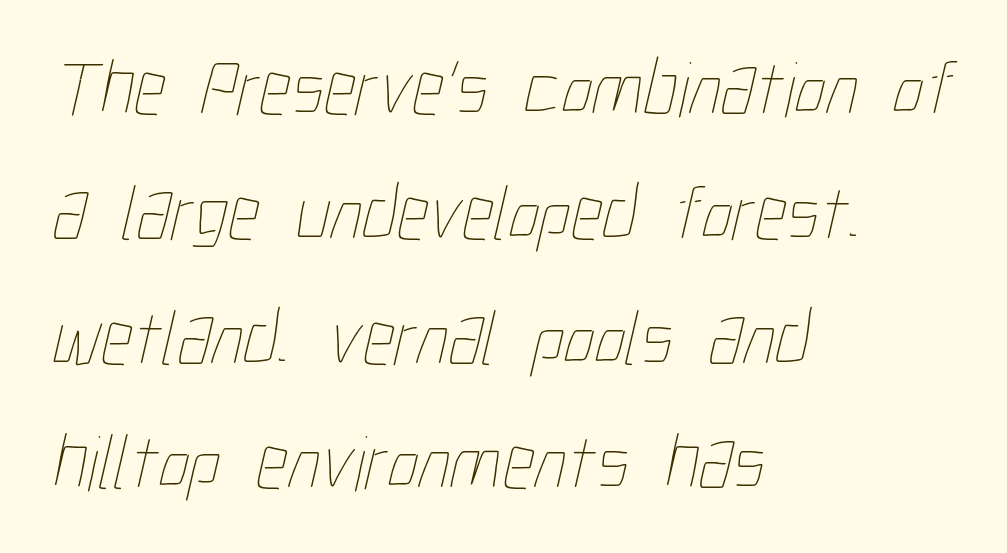
The rendering keeps characters at their native spacing. In terms of leading, this rendering sits right in the middle. No chunkiness to these letters — they're not bold. In CSS terms this would be text-align: left. Varying glyph widths throughout — classic text-font behaviour.
